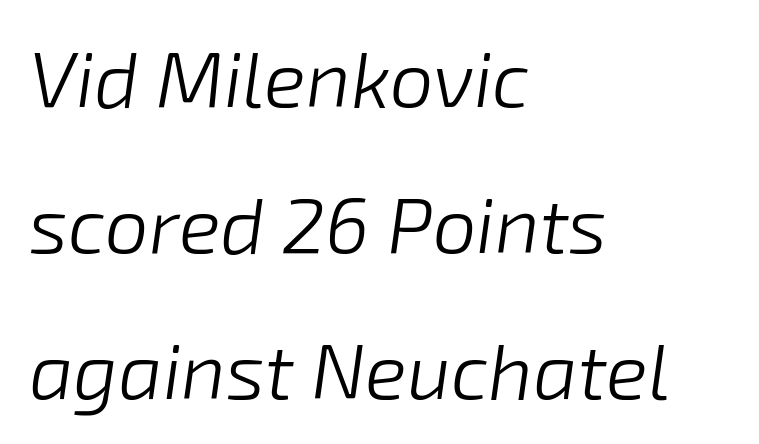
The space beneath each line is pristine and unruled. Compared with a centered layout, this one pins lines to the left instead. The specimen reads as italic at a glance. On a weight scale, this lands at 450 or below. Note the varied advance widths — an 'i' is clearly narrower than an 'm'. Here the glyphs are tracked normally, forming tight word shapes.
